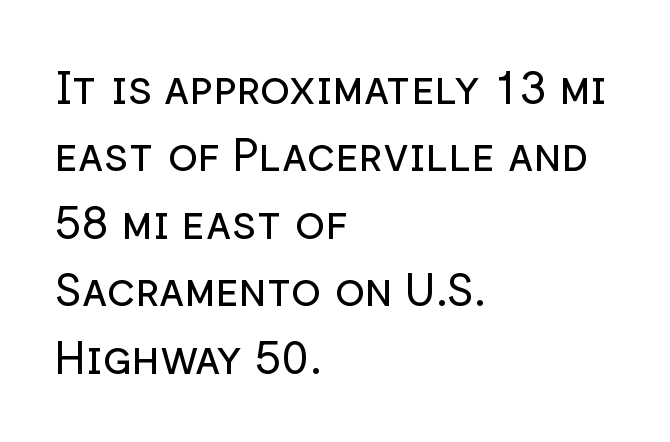
Q: Is the text bold? A: No.
Q: Is the text italic (slanted)? A: No, it is upright.
Q: Is the typeface a serif or a sans-serif typeface? A: Sans-serif.
Q: Is the text underlined? A: No.
Q: How is the paragraph aligned? A: Left-aligned.
Q: Is the spacing between letters normal or unusually wide? A: Normal.
Q: Is the spacing between lines tight, normal or loose? A: Normal.
Q: Width (condensed, normal, or wide)? A: Normal.
Q: Stroke contrast? A: Low.
Q: x-height? A: Medium.
Q: Monospaced? A: No.
